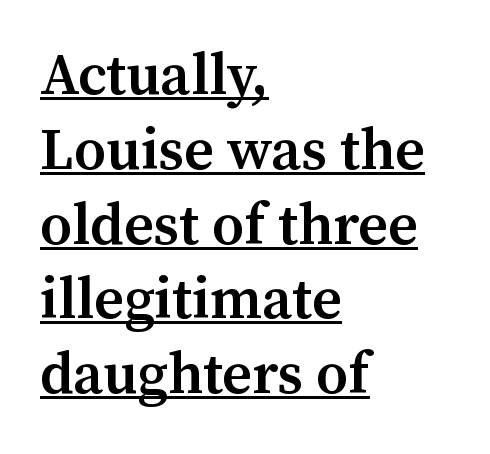
Q: Is the text bold? A: Semi-bold.
Q: Is the text italic (slanted)? A: No, it is upright.
Q: Is the typeface a serif or a sans-serif typeface? A: Serif.
Q: Is the text underlined? A: Yes.
Q: How is the paragraph aligned? A: Left-aligned.
Q: Is the spacing between letters normal or unusually wide? A: Normal.
Q: Is the spacing between lines tight, normal or loose? A: Normal.
Q: Width (condensed, normal, or wide)? A: Normal.
Q: Stroke contrast? A: Medium.
Q: x-height? A: Medium.
Q: Monospaced? A: No.
